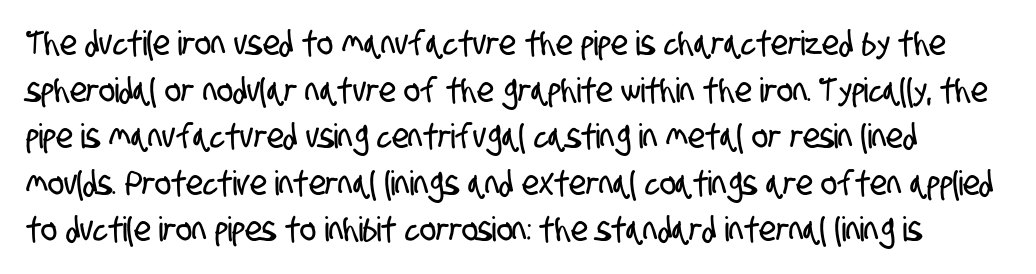
Typographically, this falls in the sans-serif category. The rendering uses natural spacing where letterforms have individual widths. The face used here is rendered with its standard letterfit. Leading matches the norm, producing a regular column. The glyphs are unaccompanied by any horizontal stroke below them.
